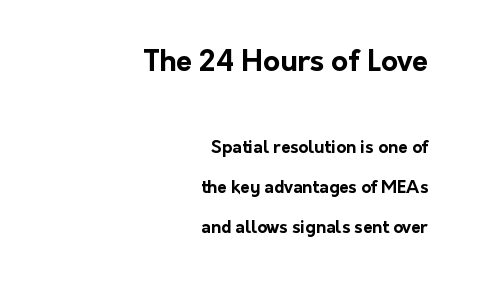
Think of a printed novel: that variable character pitch is what you see here. A dark, heavy texture on the line: the type is bold. Font category for this specimen: sans-serif. Where is the straight margin? On the right. The space beneath each line is pristine and unruled.
